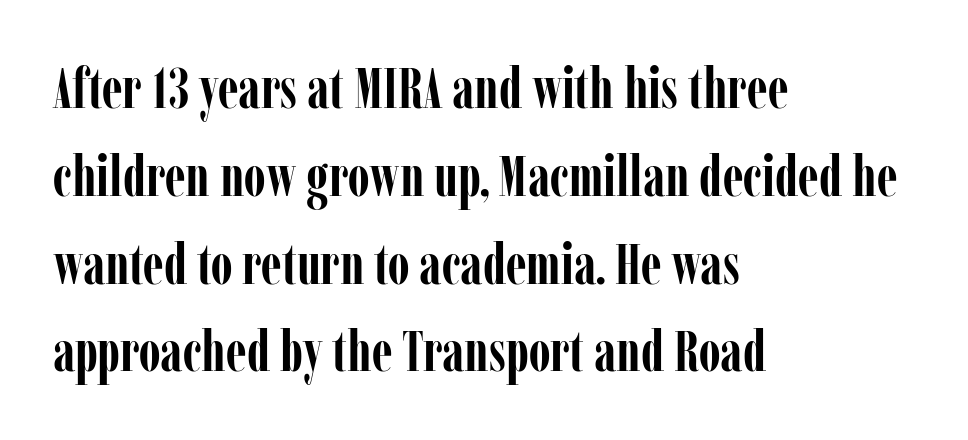
The image shows 57 px semibold, condensed serif type, upright; set left-aligned, normal line spacing (1.54x), normal letter spacing, not underlined; low stroke contrast and a medium x-height.
